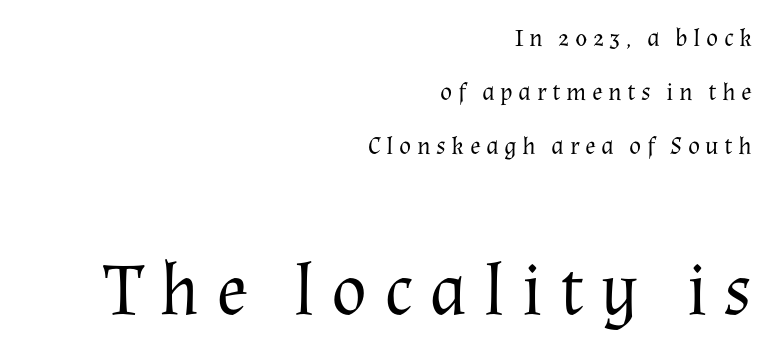
{"serif": "yes", "italic": "no", "bold": "no", "weight": "regular", "width": "normal", "stroke_contrast": "medium", "x_height": "medium", "monospaced": "no", "underline": "no", "align": "right", "line_spacing": "loose", "line_spacing_ratio": 2.16, "letter_spacing": "wide", "letter_spacing_em": 0.22, "larger_block": "second", "size_ratio": 2.96, "glyph_px": 74}
